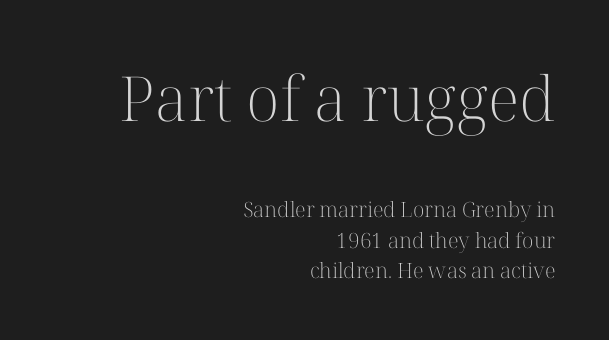
Q: Is the text bold? A: No.
Q: Is the text italic (slanted)? A: No, it is upright.
Q: Is the typeface a serif or a sans-serif typeface? A: Serif.
Q: Is the text underlined? A: No.
Q: How is the paragraph aligned? A: Right-aligned.
Q: Is the spacing between letters normal or unusually wide? A: Normal.
Q: Is the spacing between lines tight, normal or loose? A: Normal.
Q: Which block of text is set in a larger size, the first (top) or the second (bottom)? A: The first (top) one.
Q: Width (condensed, normal, or wide)? A: Normal.
Q: Stroke contrast? A: High.
Q: x-height? A: Medium.
Q: Monospaced? A: No.
